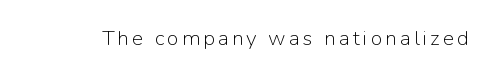
Q: Is the text bold? A: No.
Q: Is the text italic (slanted)? A: No, it is upright.
Q: Is the text underlined? A: No.
